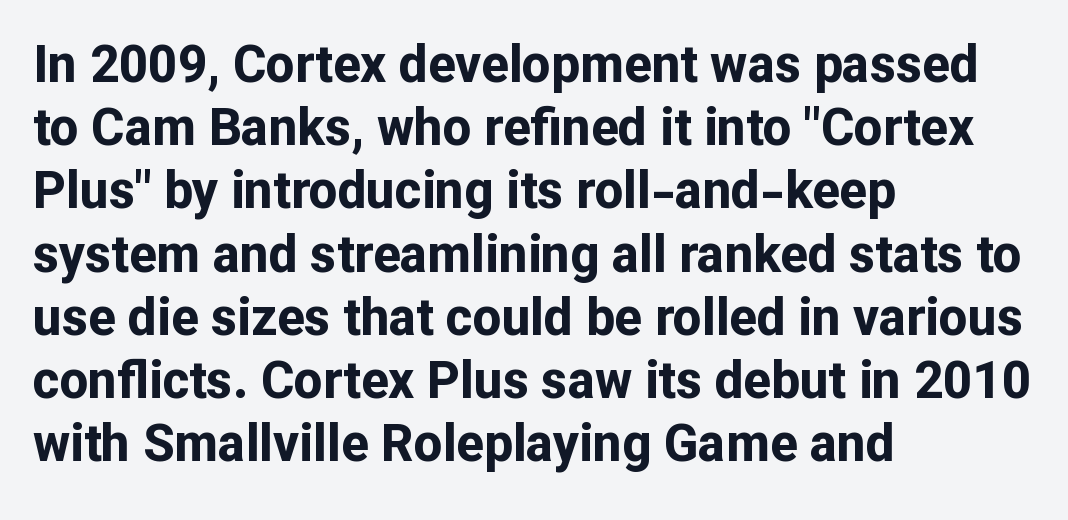
{"serif": "no", "italic": "no", "bold": "yes", "weight": "bold", "width": "normal", "stroke_contrast": "low", "x_height": "medium", "monospaced": "no", "underline": "no", "align": "left", "line_spacing_ratio": 1.24, "letter_spacing": "normal", "letter_spacing_em": 0.0, "glyph_px": 51}
